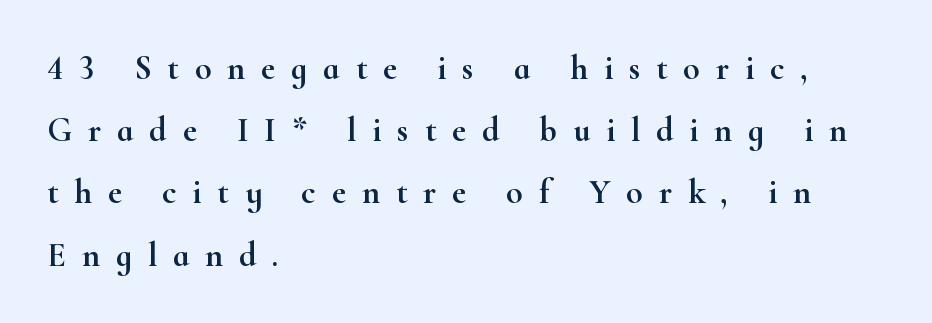
The image shows 34 px wide serif type, upright; set left-aligned, line spacing 1.83x, unusually wide letter spacing (+0.47 em), not underlined; high stroke contrast and a small x-height.
